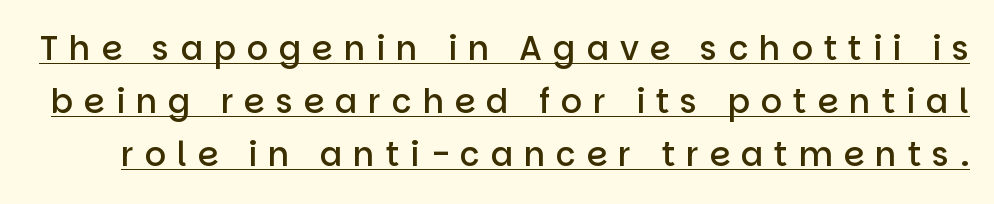
Q: Is the text bold? A: Semi-bold.
Q: Is the text italic (slanted)? A: No, it is upright.
Q: Is the typeface a serif or a sans-serif typeface? A: Sans-serif.
Q: Is the text underlined? A: Yes.
Q: Is the spacing between letters normal or unusually wide? A: Unusually wide.
Q: Is the spacing between lines tight, normal or loose? A: Normal.
Q: Width (condensed, normal, or wide)? A: Normal.
Q: Stroke contrast? A: Low.
Q: x-height? A: Large.
Q: Monospaced? A: No.
